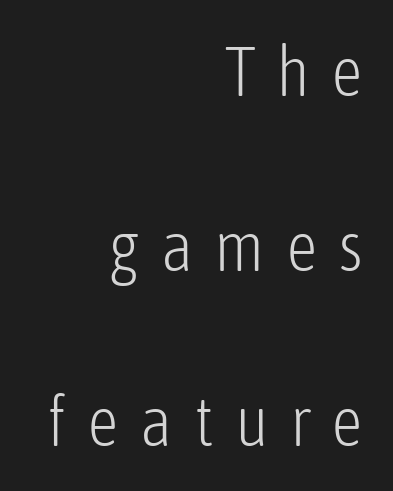
Q: Is the text bold? A: No.
Q: Is the text italic (slanted)? A: No, it is upright.
Q: Is the typeface a serif or a sans-serif typeface? A: Sans-serif.
Q: Is the text underlined? A: No.
Q: How is the paragraph aligned? A: Right-aligned.
Q: Is the spacing between letters normal or unusually wide? A: Unusually wide.
Q: Is the spacing between lines tight, normal or loose? A: Loose.
Q: Width (condensed, normal, or wide)? A: Condensed.
Q: Stroke contrast? A: Low.
Q: x-height? A: Medium.
Q: Monospaced? A: No.
